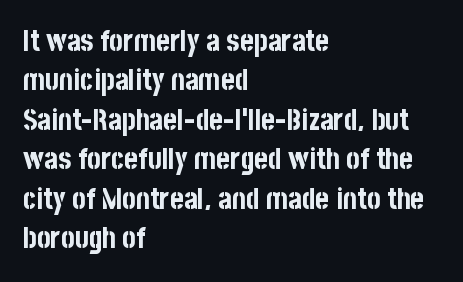
Q: Is the text bold? A: Yes.
Q: Is the text italic (slanted)? A: No, it is upright.
Q: Is the typeface a serif or a sans-serif typeface? A: Sans-serif.
Q: Is the text underlined? A: No.
Q: How is the paragraph aligned? A: Left-aligned.
Q: Is the spacing between letters normal or unusually wide? A: Normal.
Q: Is the spacing between lines tight, normal or loose? A: Normal.
Q: Width (condensed, normal, or wide)? A: Condensed.
Q: Stroke contrast? A: Low.
Q: x-height? A: Large.
Q: Monospaced? A: No.
